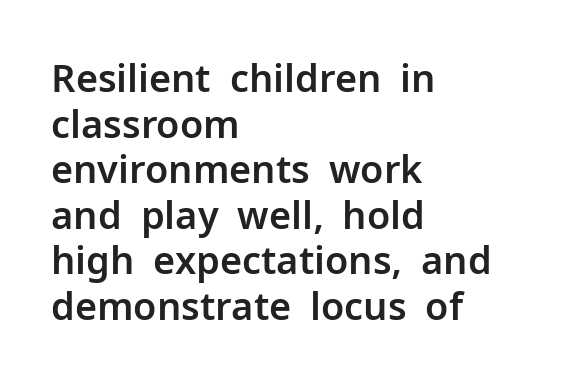
{"serif": "no", "italic": "no", "width": "normal", "stroke_contrast": "low", "x_height": "medium", "monospaced": "no", "underline": "no", "align": "left", "line_spacing_ratio": 1.2, "letter_spacing": "normal", "letter_spacing_em": 0.0, "glyph_px": 38}
